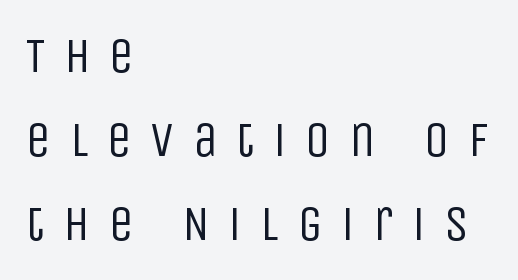
{"serif": "no", "italic": "no", "bold": "no", "weight": "regular", "width": "condensed", "stroke_contrast": "low", "x_height": "large", "monospaced": "no", "underline": "no", "align": "left", "line_spacing": "normal", "line_spacing_ratio": 1.68, "letter_spacing": "wide", "letter_spacing_em": 0.37, "glyph_px": 50}
